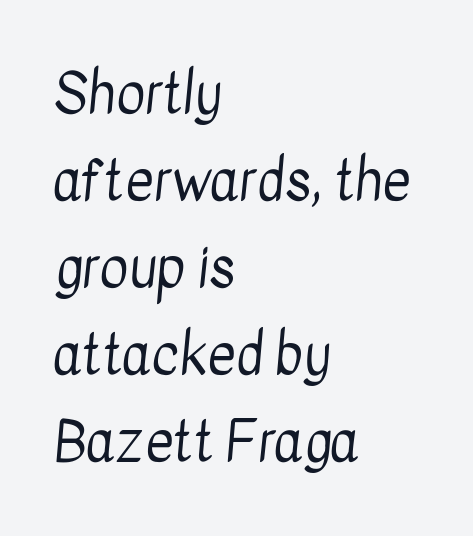
The image shows 55 px regular-weight, condensed sans-serif type; set left-aligned, normal line spacing (1.58x), normal letter spacing, not underlined; low stroke contrast and a medium x-height.
